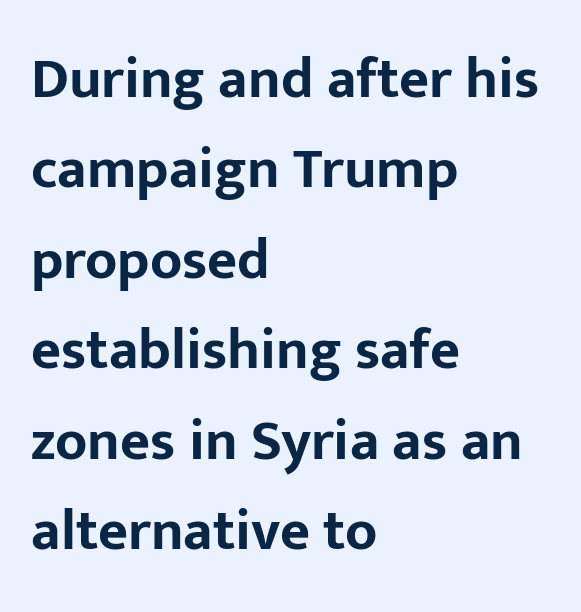
The image shows 58 px bold sans-serif type, upright; set left-aligned, normal line spacing (1.56x), normal letter spacing, not underlined; low stroke contrast and a medium x-height.
